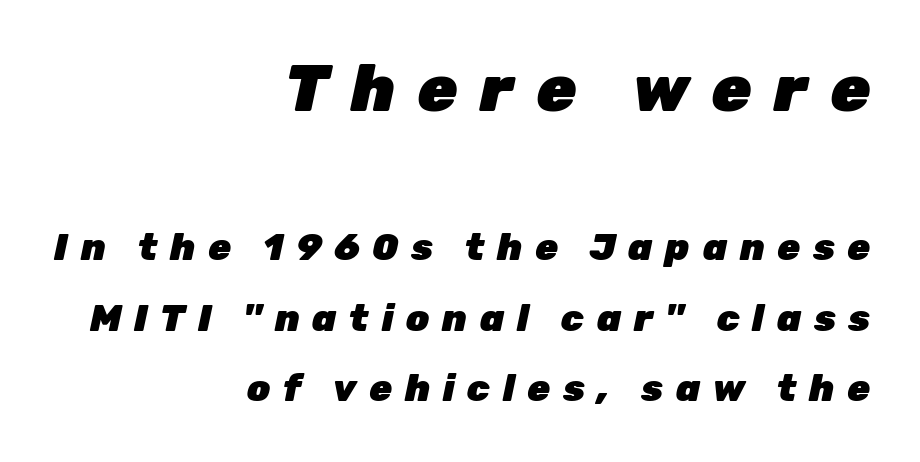
Slant detected: the letters are inclined. Large over small — that's the arrangement of the two blocks here. You could not count columns in this text — the font is proportionally spaced. The space directly below the letters is spotless. Casual observation: everything's shoved over to the right.
